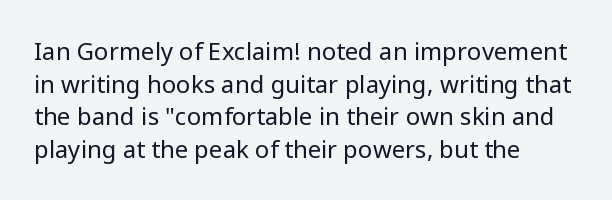
The image shows 24 px text type, upright; set left-aligned, normal line spacing (1.36x), normal letter spacing, not underlined.
